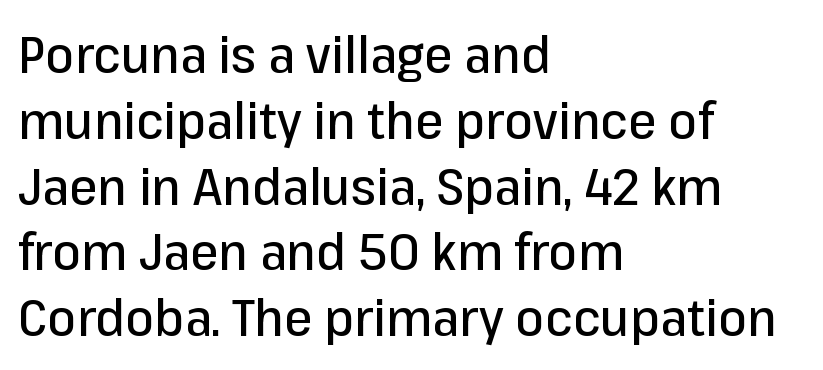
Q: Is the text italic (slanted)? A: No, it is upright.
Q: Is the typeface a serif or a sans-serif typeface? A: Sans-serif.
Q: Is the text underlined? A: No.
Q: How is the paragraph aligned? A: Left-aligned.
Q: Is the spacing between letters normal or unusually wide? A: Normal.
Q: Is the spacing between lines tight, normal or loose? A: Normal.
Q: Width (condensed, normal, or wide)? A: Normal.
Q: Stroke contrast? A: Low.
Q: x-height? A: Medium.
Q: Monospaced? A: No.
